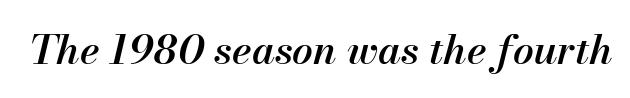
{"italic": "yes", "lean": "right", "slant_degrees": 13, "bold": "semi", "weight": "semibold", "width": "normal", "stroke_contrast": "medium", "x_height": "small", "monospaced": "no", "underline": "no", "letter_spacing": "normal", "letter_spacing_em": 0.0, "glyph_px": 41}
